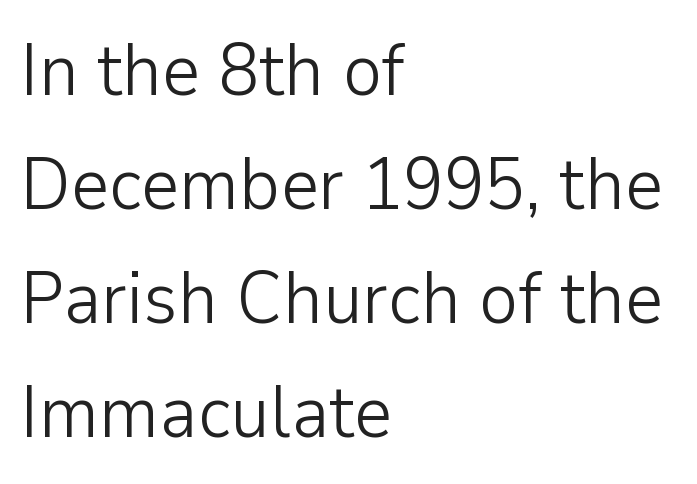
The image shows 74 px light sans-serif type, upright; set left-aligned, normal line spacing (1.54x), normal letter spacing, not underlined; low stroke contrast and a medium x-height.
